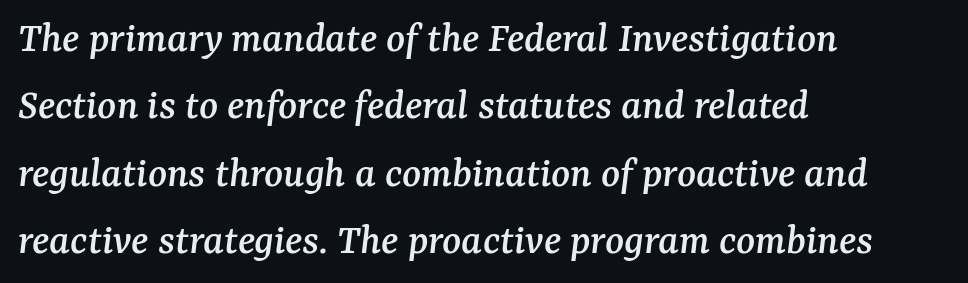
The image shows 44 px serif type, italic (leaning right); set left-aligned, normal line spacing (1.53x), normal letter spacing, not underlined; medium stroke contrast and a medium x-height.
